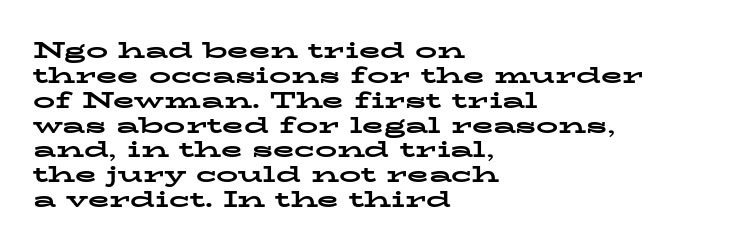
The image shows 22 px bold type, upright; set left-aligned, tight line spacing (1.13x), normal letter spacing, not underlined.
